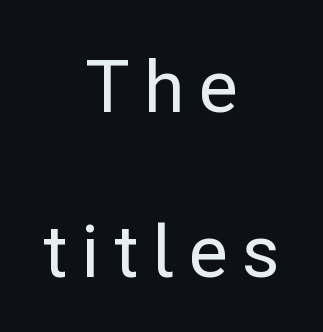
The image shows 73 px sans-serif type, upright; set centered, loose line spacing (2.26x), not underlined; low stroke contrast and a medium x-height.
